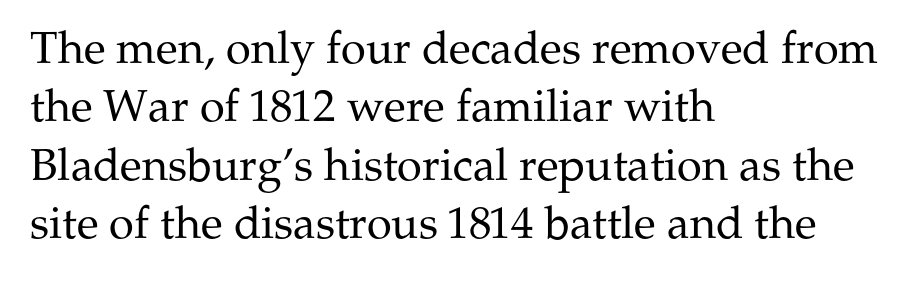
Compared with a centered layout, this one pins lines to the left instead. This block has exactly the height ordinary leading produces. Nobody drew a line under any word here. This reads as an unemphasized weight, regular at the heaviest. Serif or sans? Serif — the stroke terminals have little feet. Is this a fixed-width face? No — the glyphs have proportional, varying widths.
